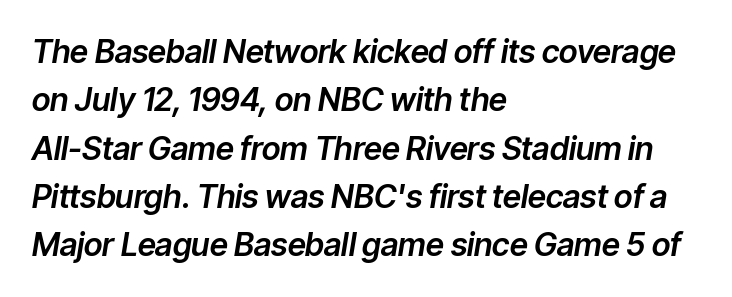
{"italic": "yes", "lean": "right", "slant_degrees": 9, "width": "normal", "stroke_contrast": "low", "x_height": "medium", "monospaced": "no", "underline": "no", "align": "left", "line_spacing": "normal", "line_spacing_ratio": 1.51, "letter_spacing": "normal", "letter_spacing_em": 0.0, "glyph_px": 32}
